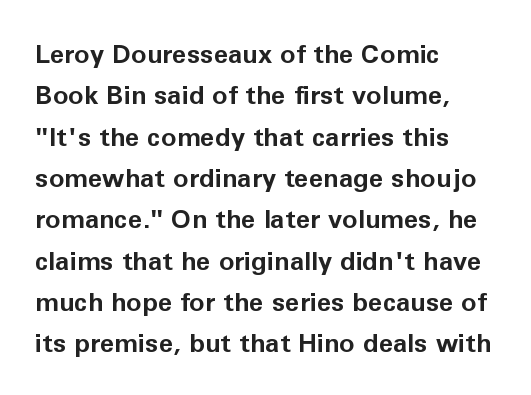
Descenders are the only things crossing below the line. Honestly, the row spacing looks completely unremarkable. The font is running at its bold setting. Inter-character spacing is left at the font's built-in metrics. Vertical strokes here are truly vertical.
